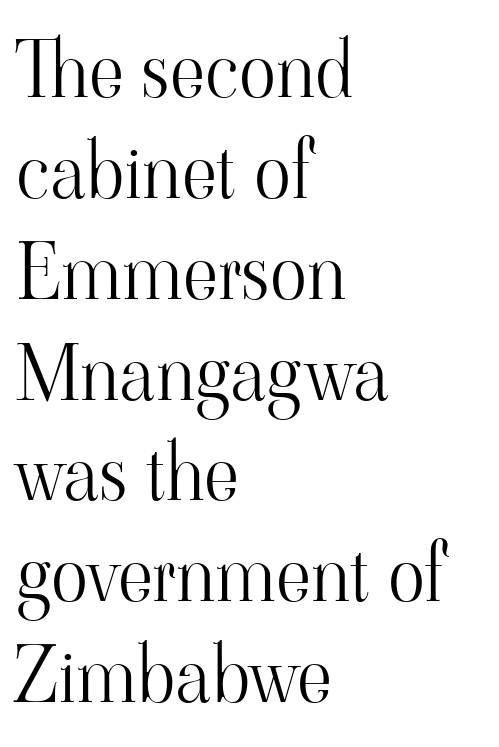
{"serif": "yes", "italic": "no", "bold": "no", "weight": "light", "width": "normal", "stroke_contrast": "high", "x_height": "small", "monospaced": "no", "underline": "no", "align": "left", "line_spacing": "normal", "line_spacing_ratio": 1.31, "letter_spacing": "normal", "letter_spacing_em": 0.0, "glyph_px": 77}
